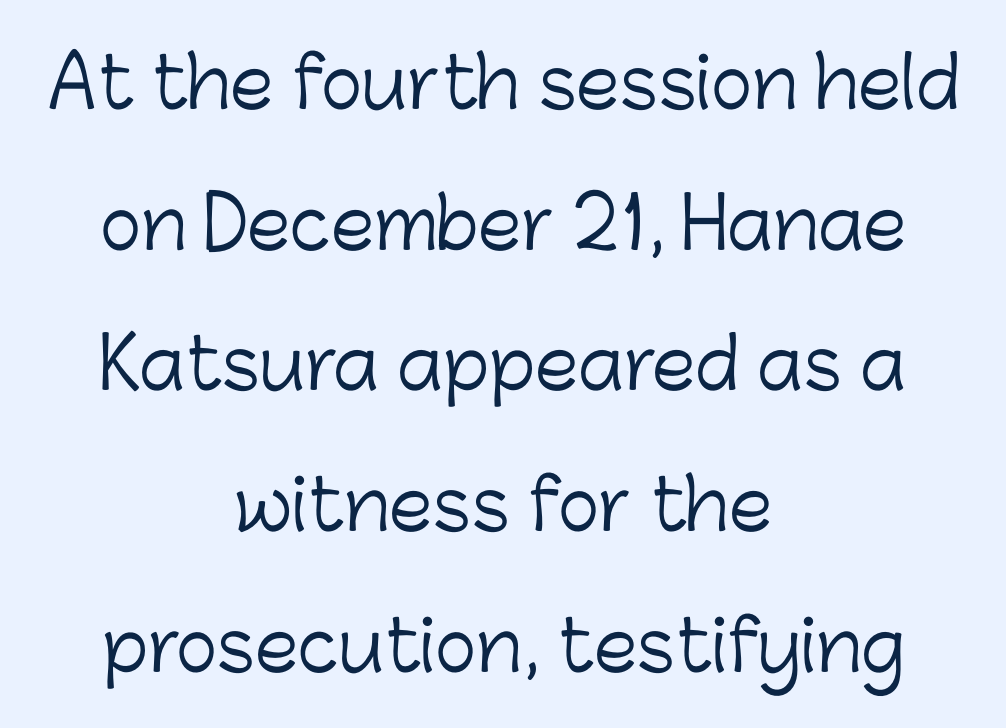
Each letter's strokes conclude bluntly, with no projecting serifs. What's the leading like? Stretched, with rows far apart. The passage shown is typed in a proportional face where columns would drift. The face looks like a standard text weight, possibly lighter. This rendering uses center alignment, leaving both contours irregular but symmetric. The gaps between neighbouring characters are ordinary and unremarkable.
